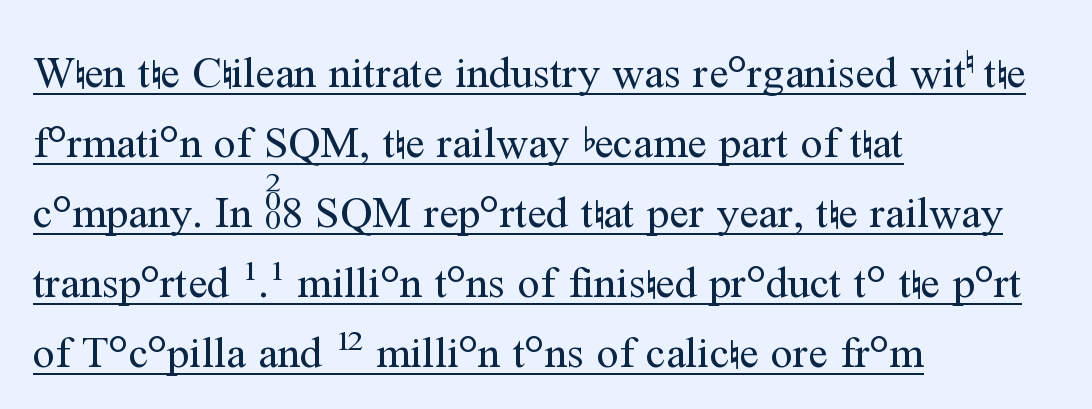
{"serif": "yes", "italic": "no", "bold": "no", "weight": "regular", "width": "normal", "stroke_contrast": "medium", "x_height": "medium", "monospaced": "no", "underline": "yes", "align": "left", "line_spacing": "normal", "line_spacing_ratio": 1.59, "letter_spacing": "normal", "letter_spacing_em": 0.0, "glyph_px": 44}
